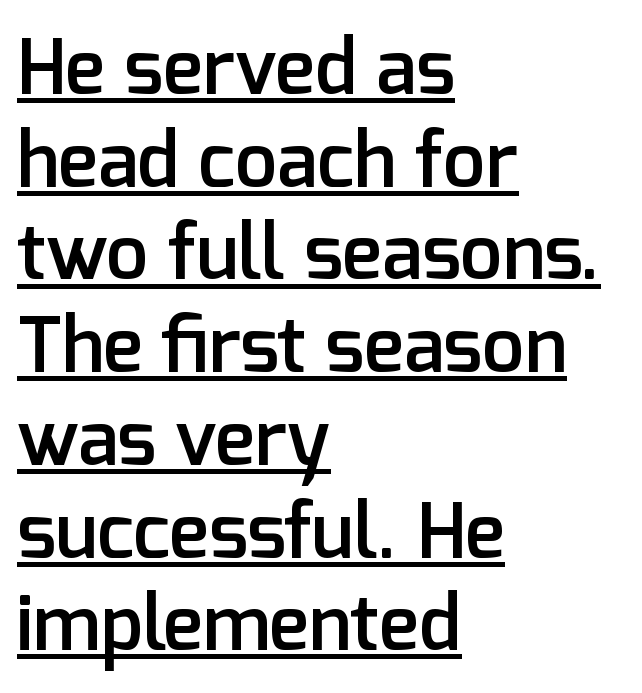
{"serif": "no", "italic": "no", "bold": "semi", "weight": "semibold", "width": "normal", "stroke_contrast": "low", "x_height": "medium", "monospaced": "no", "underline": "yes", "align": "left", "line_spacing_ratio": 1.22, "letter_spacing": "normal", "letter_spacing_em": 0.0, "glyph_px": 76}
